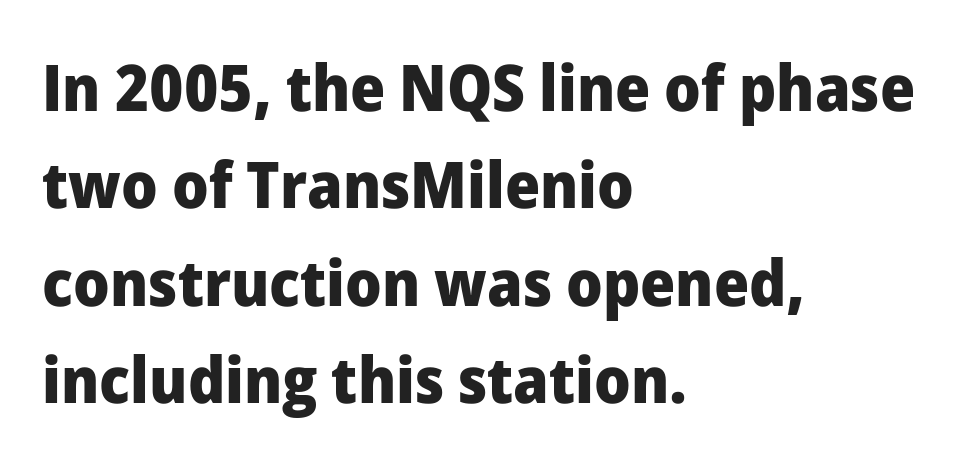
{"serif": "no", "italic": "no", "bold": "yes", "weight": "heavy", "width": "normal", "stroke_contrast": "low", "x_height": "medium", "monospaced": "no", "underline": "no", "align": "left", "line_spacing": "normal", "line_spacing_ratio": 1.52, "letter_spacing": "normal", "letter_spacing_em": 0.0, "glyph_px": 64}
